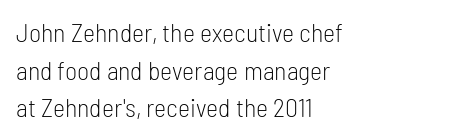
This sample is left-justified, so line endings fall wherever the words run out. Short note: letters normally spaced. These lines were composed using upright roman letters. Nothing heavy about these letters — not bold at all. The glyphs are unaccompanied by any horizontal stroke below them. Quick note: interline space is typical.
